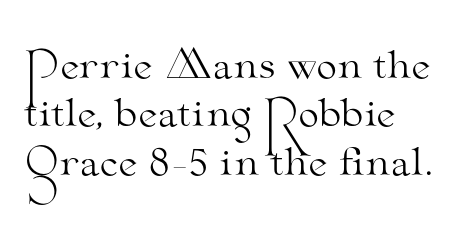
{"serif": "yes", "italic": "no", "bold": "no", "weight": "light", "width": "wide", "stroke_contrast": "medium", "x_height": "small", "monospaced": "no", "underline": "no", "align": "left", "line_spacing": "normal", "line_spacing_ratio": 1.31, "letter_spacing": "normal", "letter_spacing_em": 0.0, "glyph_px": 37}
